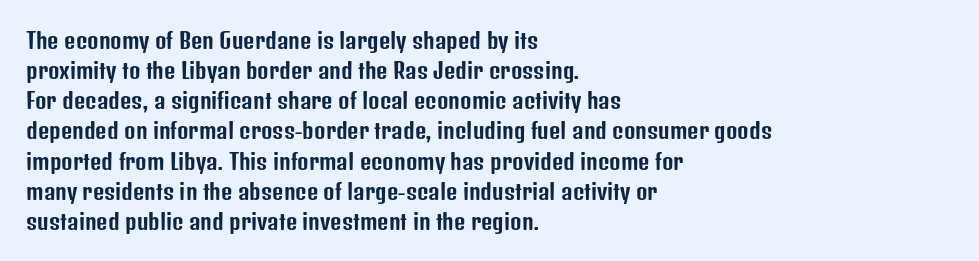
Q: Is the text italic (slanted)? A: No, it is upright.
Q: Is the text underlined? A: No.
Q: How is the paragraph aligned? A: Left-aligned.
Q: Is the spacing between letters normal or unusually wide? A: Normal.
Q: Is the spacing between lines tight, normal or loose? A: Normal.
